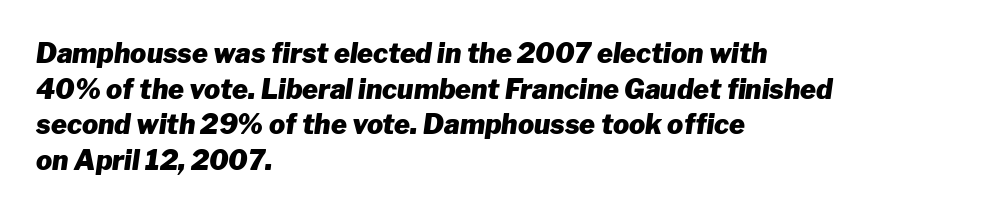
The image shows 27 px bold type, italic (leaning right); set left-aligned, normal line spacing (1.32x), normal letter spacing, not underlined.
